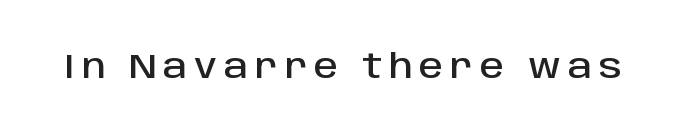
Every character sits straight up, as roman type does. Here the designer chose a conventional face with non-uniform glyph widths. Type without underlining. The rendering inserts visible extra space after every character.
